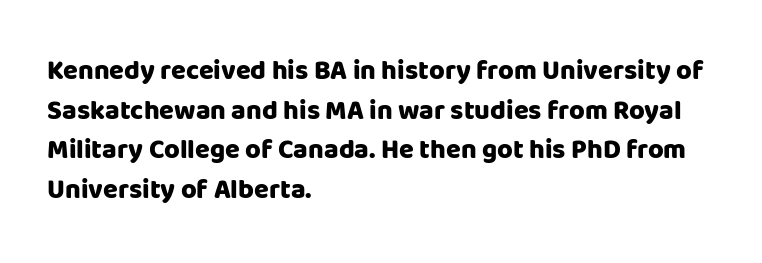
The image shows 27 px bold type, upright; set left-aligned, normal line spacing (1.47x), normal letter spacing, not underlined.
